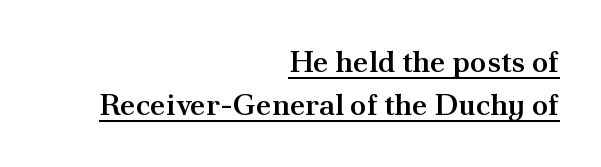
The image shows 30 px semibold serif type, upright; set right-aligned, normal line spacing (1.44x), normal letter spacing, underlined; medium stroke contrast and a small x-height.
